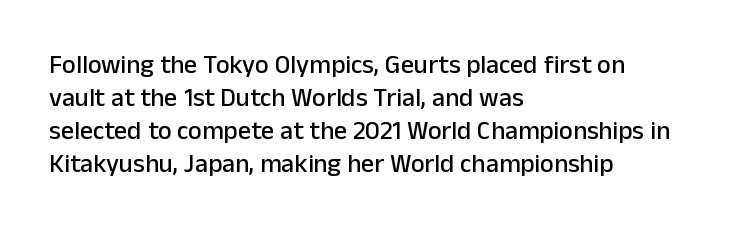
The foot of each line stays bare and open. Leading matches the norm, producing a regular column. The paragraph shown leans on its left margin. The gaps between neighbouring characters are ordinary and unremarkable. Italic? Not at all — the glyphs are vertical.
